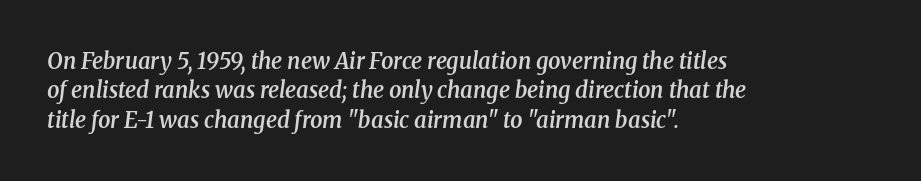
{"italic": "yes", "lean": "right", "slant_degrees": 8, "bold": "semi", "underline": "no", "align": "left", "line_spacing": "normal", "line_spacing_ratio": 1.34, "letter_spacing": "normal", "letter_spacing_em": 0.0, "glyph_px": 22}
